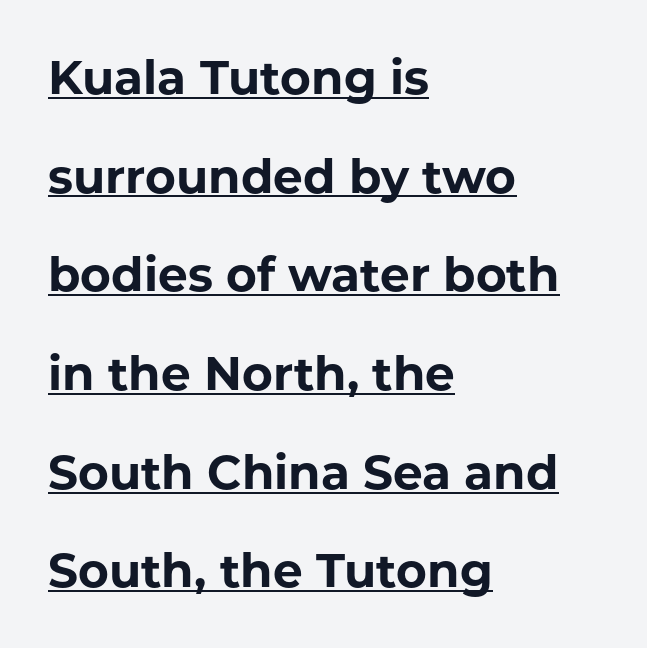
The image shows 47 px bold sans-serif type, upright; set left-aligned, loose line spacing (2.1x), normal letter spacing, underlined; low stroke contrast and a medium x-height.
